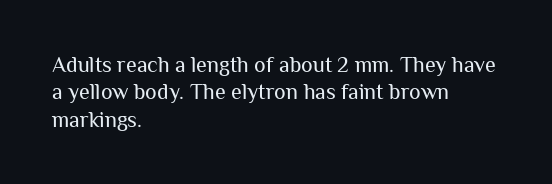
Counters stay open thanks to moderate or lighter strokes. All the whitespace from short lines collects on the right. Normally led — the rows are evenly, conventionally spaced. The glyphs are unaccompanied by any horizontal stroke below them.
